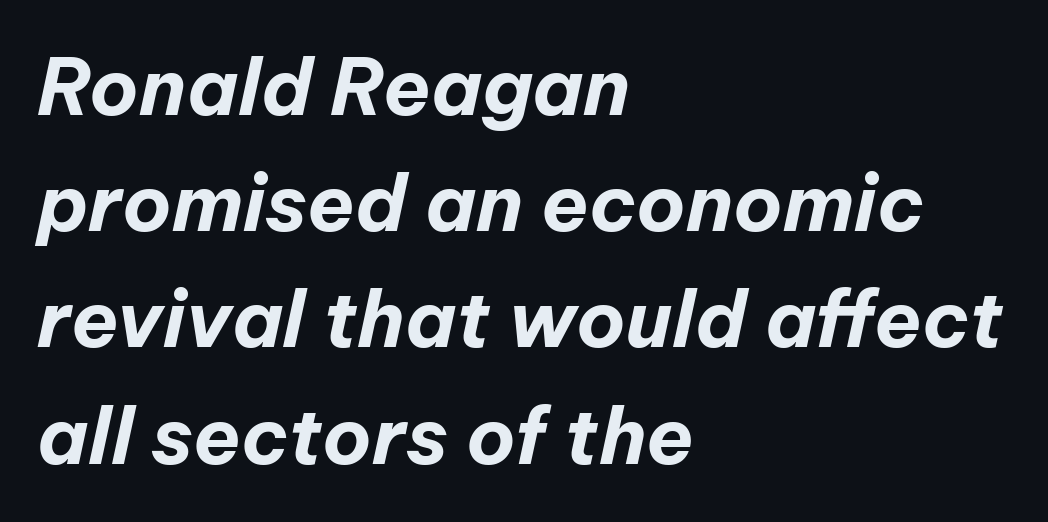
Character widths vary here, with narrow letters taking less room than wide ones. On the weight axis this lands at bold, roughly 700. The gaps between neighbouring characters are ordinary and unremarkable. Slanted lettering throughout. The area under the type is left untouched. Caption: multi-line text, flush left, ragged right.
